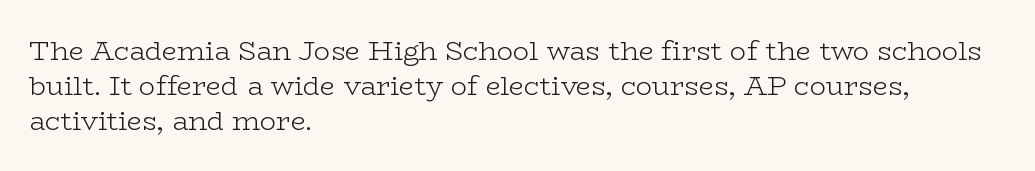
Q: Is the text bold? A: No.
Q: Is the text italic (slanted)? A: No, it is upright.
Q: Is the text underlined? A: No.
Q: How is the paragraph aligned? A: Left-aligned.
Q: Is the spacing between letters normal or unusually wide? A: Normal.
Q: Is the spacing between lines tight, normal or loose? A: Normal.
